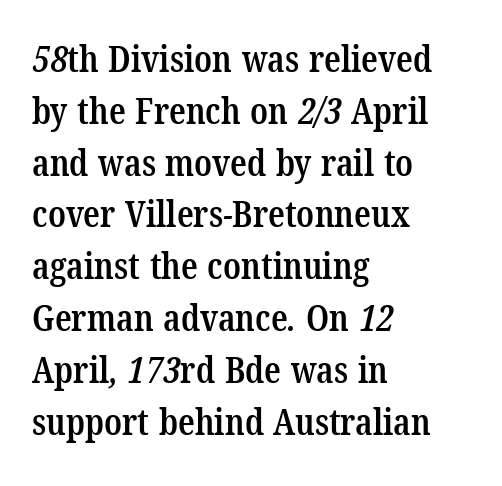
The image shows 37 px semibold, condensed serif type; set left-aligned, normal line spacing (1.4x), normal letter spacing, not underlined; low stroke contrast and a medium x-height.
